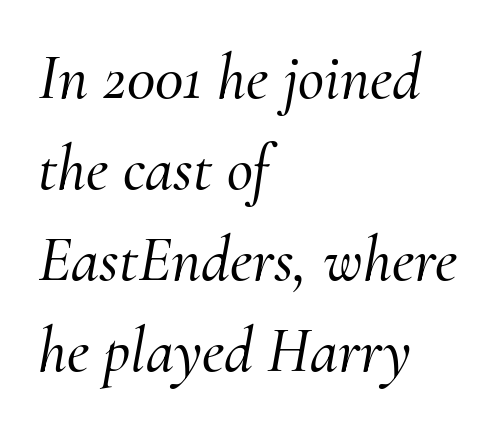
The image shows 64 px serif type, italic (leaning right); set left-aligned, normal line spacing (1.42x), normal letter spacing, not underlined; medium stroke contrast and a small x-height.
